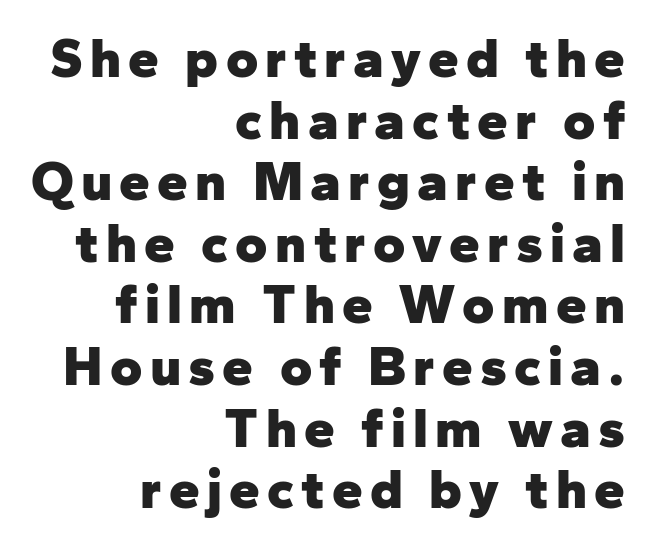
Stroke thickness is high; the sample reads as a true bold. This rendering employs a face without finishing strokes, i.e., a sans-serif. These lines are rendered in a variable-pitch font. These lines are set flush right with a ragged left edge. Tightly led — the rows are bunched.
